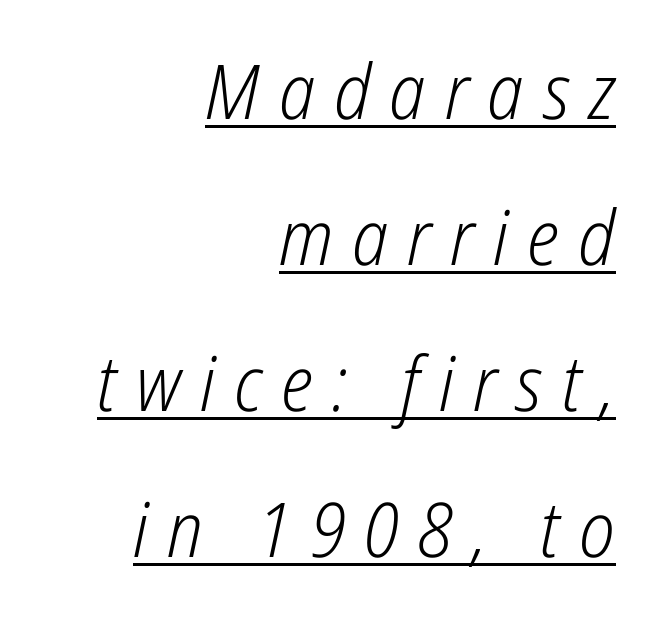
Character widths vary here, with narrow letters taking less room than wide ones. Vertically, the passage feels expansive, rows floating well apart. Think standard paragraph weight, or any step lighter than that. The typesetter chose a ragged-left arrangement here. In terms of letterspacing, this is a distinctly airy, spread setting.
